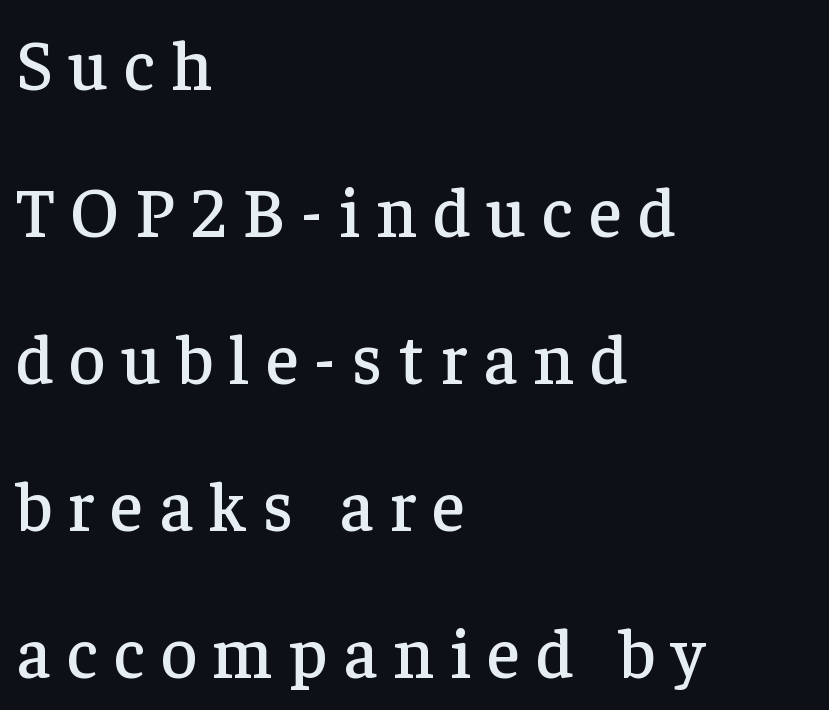
Q: Is the text italic (slanted)? A: No, it is upright.
Q: Is the typeface a serif or a sans-serif typeface? A: Serif.
Q: Is the text underlined? A: No.
Q: How is the paragraph aligned? A: Left-aligned.
Q: Is the spacing between letters normal or unusually wide? A: Unusually wide.
Q: Is the spacing between lines tight, normal or loose? A: Loose.
Q: Width (condensed, normal, or wide)? A: Normal.
Q: Stroke contrast? A: Low.
Q: x-height? A: Medium.
Q: Monospaced? A: No.
